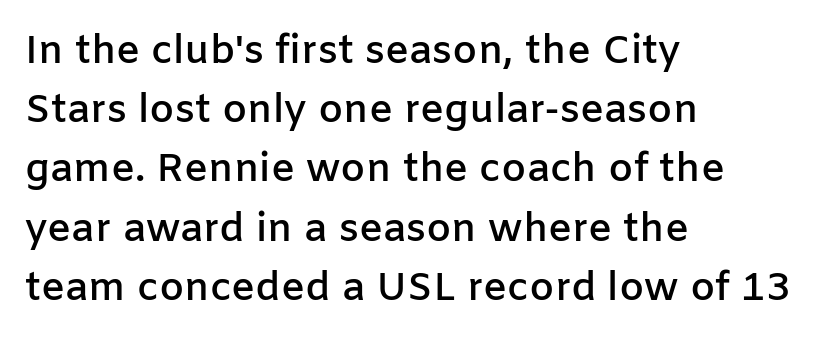
{"serif": "no", "italic": "no", "bold": "semi", "weight": "semibold", "width": "normal", "stroke_contrast": "low", "x_height": "medium", "monospaced": "no", "underline": "no", "align": "left", "line_spacing": "normal", "line_spacing_ratio": 1.48, "letter_spacing": "normal", "letter_spacing_em": 0.0, "glyph_px": 40}
